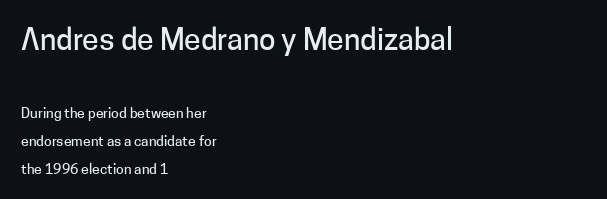
{"serif": "no", "italic": "no", "width": "normal", "stroke_contrast": "low", "x_height": "medium", "monospaced": "no", "underline": "no", "align": "left", "line_spacing": "loose", "line_spacing_ratio": 1.98, "letter_spacing": "normal", "letter_spacing_em": 0.0, "larger_block": "first", "size_ratio": 2.14, "glyph_px": 30}
